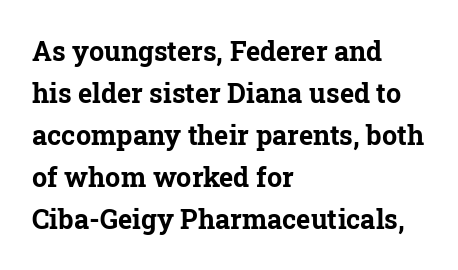
The image shows 27 px bold type, upright; set left-aligned, normal line spacing (1.56x), normal letter spacing, not underlined.
